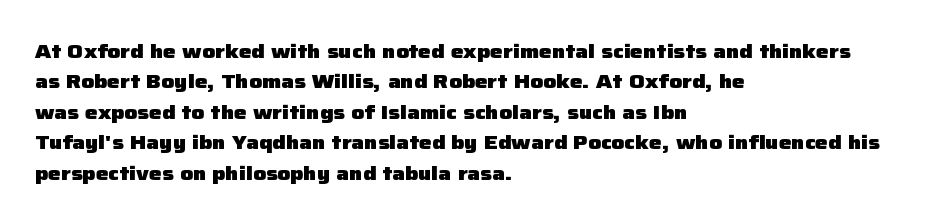
{"italic": "no", "bold": "yes", "underline": "no", "align": "left", "line_spacing": "normal", "line_spacing_ratio": 1.52, "letter_spacing": "normal", "letter_spacing_em": 0.0, "glyph_px": 20}
